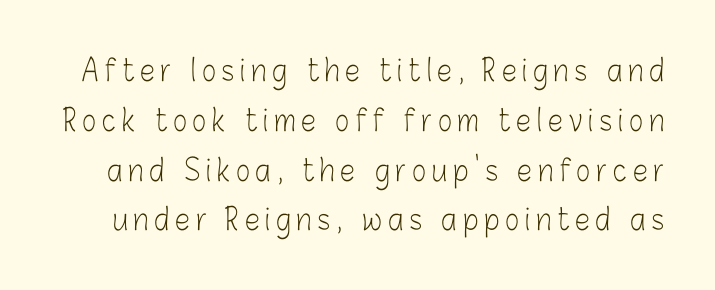
The image shows 30 px light, condensed sans-serif type, upright; set normal line spacing (1.66x), unusually wide letter spacing (+0.2 em), not underlined; low stroke contrast and a medium x-height.
